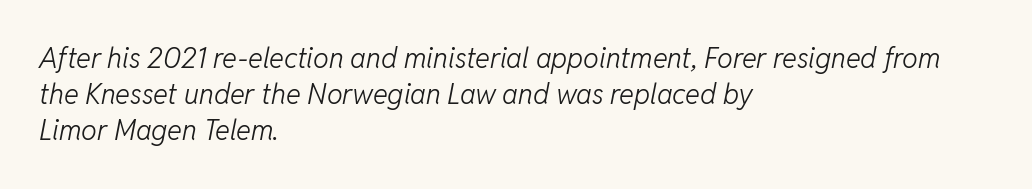
{"italic": "yes", "lean": "right", "slant_degrees": 11, "bold": "no", "weight": "light", "width": "normal", "stroke_contrast": "low", "x_height": "medium", "monospaced": "no", "underline": "no", "align": "left", "line_spacing": "normal", "line_spacing_ratio": 1.29, "letter_spacing": "normal", "letter_spacing_em": 0.0, "glyph_px": 28}
